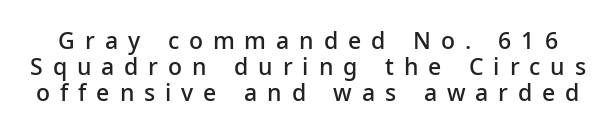
These lines carry some extra weight — a demibold, not a full bold. Does extra space separate the letters? Yes, quite a lot of it. Interline gaps are noticeably narrow in this sample. This rendering features lettering with no underline. Notice how the stems are strictly vertical — no italics here.
